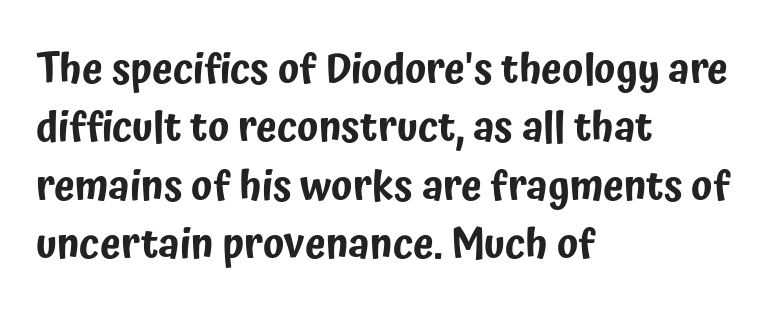
The image shows 42 px condensed sans-serif type, upright; set left-aligned, normal line spacing (1.39x), normal letter spacing, not underlined; low stroke contrast and a medium x-height.
